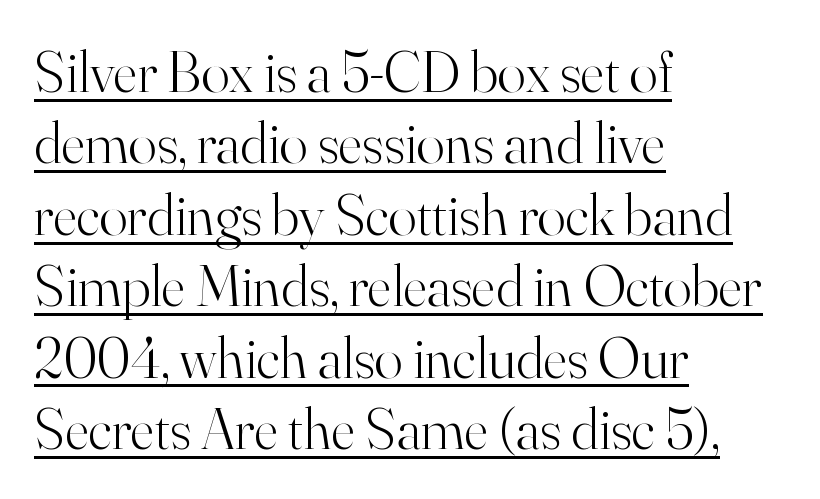
The image shows 59 px light serif type, upright; set left-aligned, line spacing 1.21x, normal letter spacing, underlined; high stroke contrast and a small x-height.
